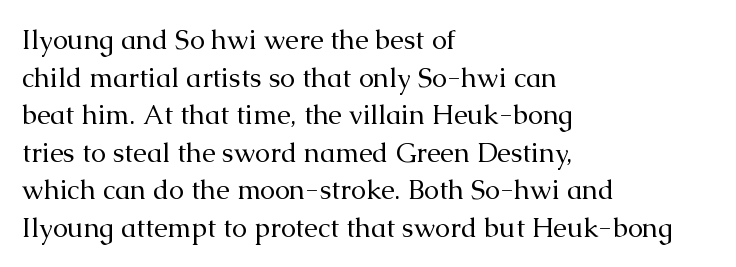
Q: Is the text bold? A: No.
Q: Is the text italic (slanted)? A: No, it is upright.
Q: Is the text underlined? A: No.
Q: How is the paragraph aligned? A: Left-aligned.
Q: Is the spacing between letters normal or unusually wide? A: Normal.
Q: Is the spacing between lines tight, normal or loose? A: Normal.
